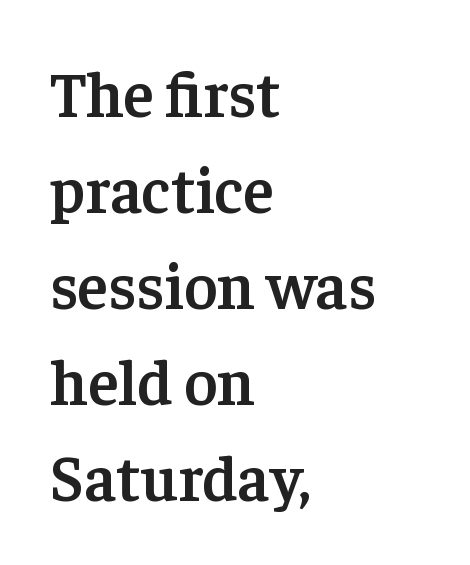
Does the weight exceed regular? Yes, but only to semibold. Rows of type keep a routine distance in the vertical direction. A typesetter would mark this as roman, not italic. The rag falls on the right side of this text block.
